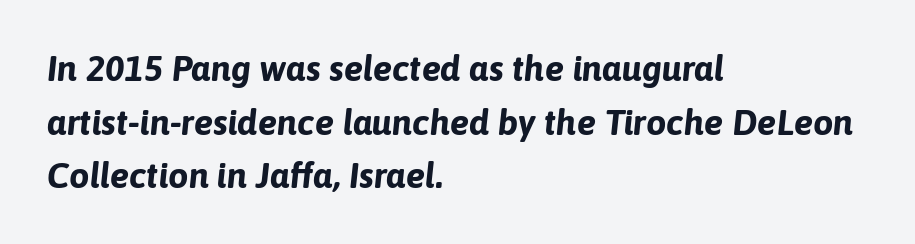
Type without underlining. Note the varied advance widths — an 'i' is clearly narrower than an 'm'. The paragraph shown leans on its left margin. The block of text has a typical density, with ordinary space between rows.
